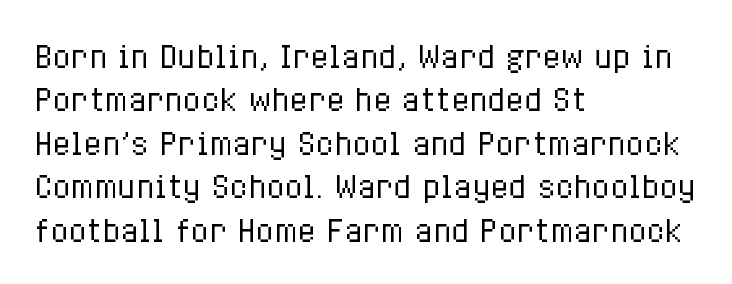
Q: Is the text bold? A: No.
Q: Is the text italic (slanted)? A: No, it is upright.
Q: Is the text underlined? A: No.
Q: How is the paragraph aligned? A: Left-aligned.
Q: Is the spacing between letters normal or unusually wide? A: Normal.
Q: Is the spacing between lines tight, normal or loose? A: Normal.
Q: Width (condensed, normal, or wide)? A: Condensed.
Q: Stroke contrast? A: Low.
Q: x-height? A: Medium.
Q: Monospaced? A: No.
